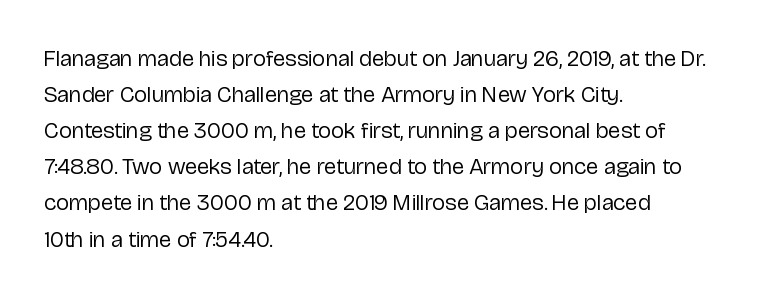
{"italic": "no", "bold": "no", "underline": "no", "align": "left", "line_spacing": "normal", "line_spacing_ratio": 1.57, "letter_spacing": "normal", "letter_spacing_em": 0.0, "glyph_px": 23}
